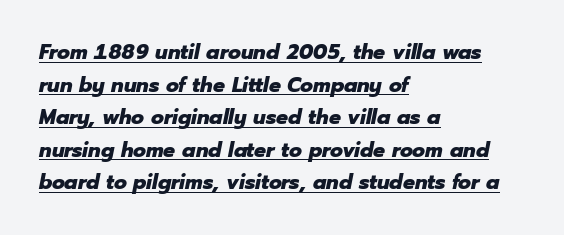
A rule runs beneath these lines of type. Vertically, the passage feels balanced, rows spaced as you'd expect. A classic flush-left, rag-right setting is used for this passage. Tracking value appears to be zero — textbook default spacing.
